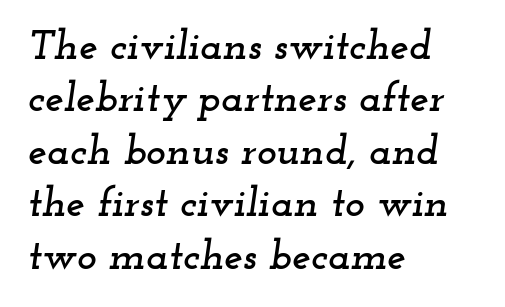
Q: Is the text italic (slanted)? A: Yes, it leans right by about 12 degrees.
Q: Is the typeface a serif or a sans-serif typeface? A: Serif.
Q: Is the text underlined? A: No.
Q: How is the paragraph aligned? A: Left-aligned.
Q: Is the spacing between letters normal or unusually wide? A: Normal.
Q: Is the spacing between lines tight, normal or loose? A: Normal.
Q: Width (condensed, normal, or wide)? A: Wide.
Q: Stroke contrast? A: Low.
Q: x-height? A: Small.
Q: Monospaced? A: No.
